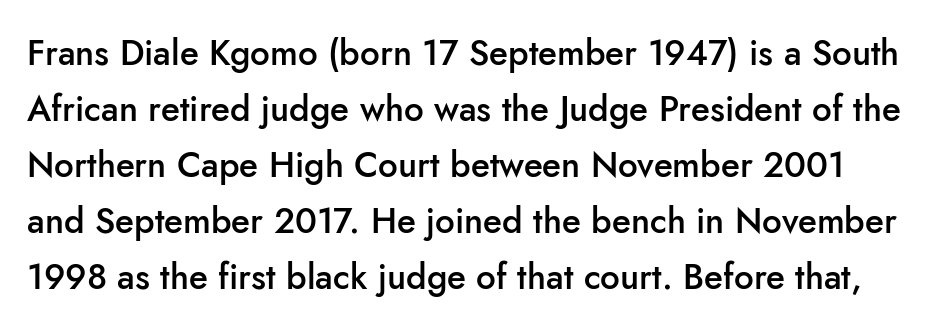
The image shows 35 px semibold sans-serif type, upright; set normal line spacing (1.6x), normal letter spacing, not underlined; low stroke contrast and a small x-height.
